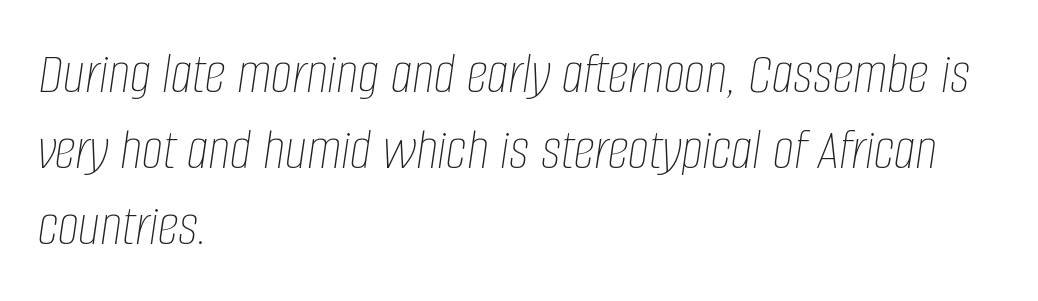
Whoever set this chose a conventional vertical rhythm. The cut favours lightness, reaching ordinary text weight at its darkest. The typesetter chose a ragged-right arrangement here. Words appear dense and cohesive because spacing is normal.
